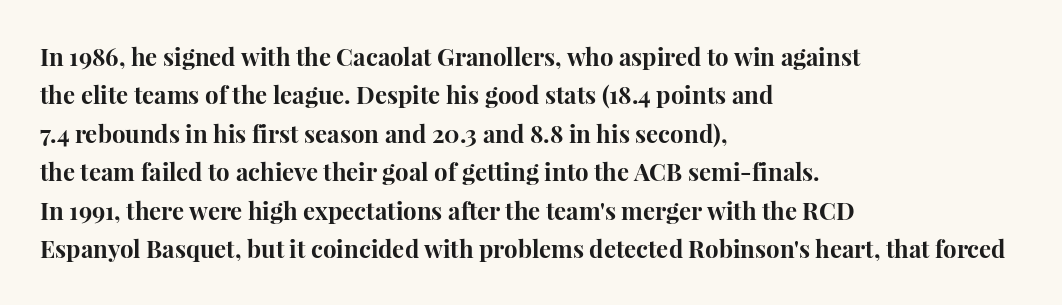
{"italic": "no", "bold": "yes", "underline": "no", "align": "left", "line_spacing": "normal", "line_spacing_ratio": 1.6, "letter_spacing": "normal", "letter_spacing_em": 0.0, "glyph_px": 24}
